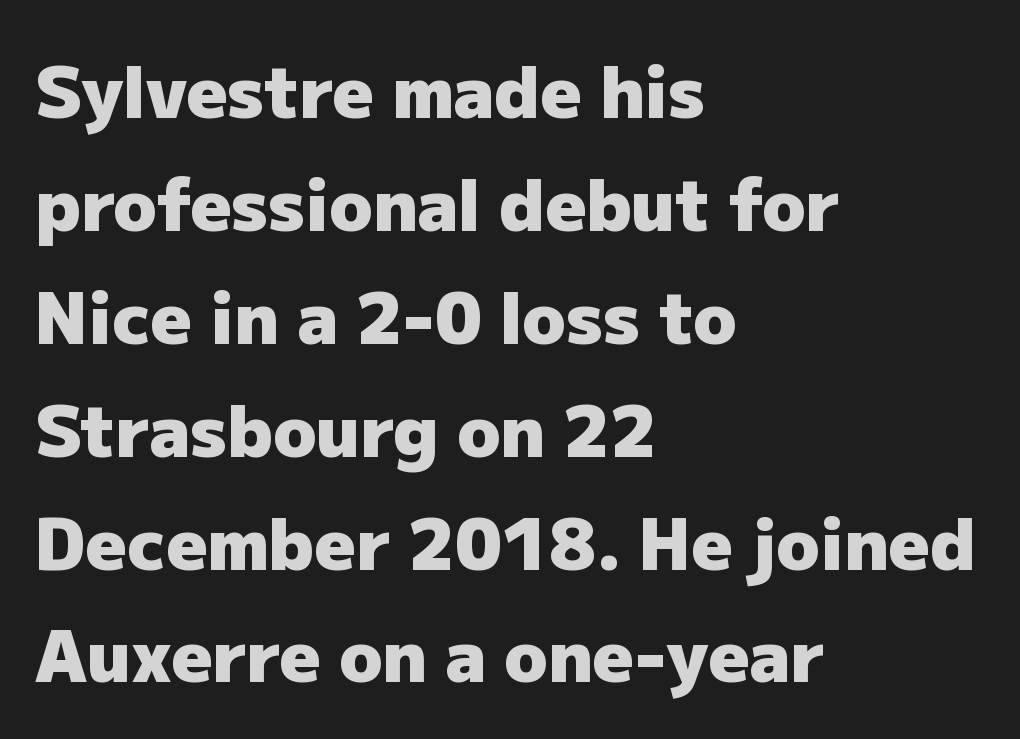
Each line starts at the same left margin while the right side varies. Students, observe: this is what conventionally led text looks like. The passage shown is typed in a proportional face where columns would drift. Type without underlining. Do the letters lean? They stand straight.
